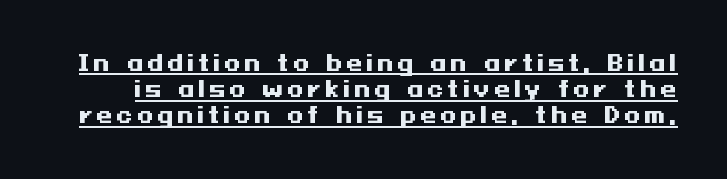
Tall strokes in this sample are plumb rather than angled. Every word sits above its own underline. On the weight axis this lands at bold, roughly 700. Leading matches the norm, producing a regular column.
